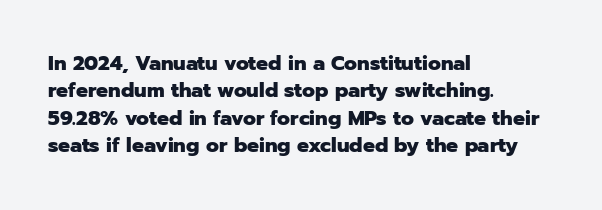
{"italic": "no", "bold": "yes", "underline": "no", "align": "left", "line_spacing": "normal", "line_spacing_ratio": 1.37, "letter_spacing": "normal", "letter_spacing_em": 0.0, "glyph_px": 20}
